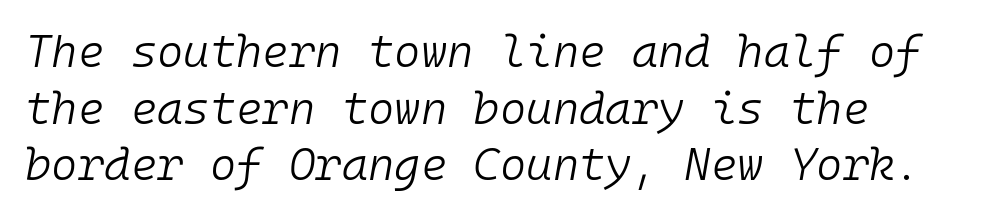
Q: Is the text bold? A: No.
Q: Is the text italic (slanted)? A: Yes, it leans right by about 10 degrees.
Q: Is the text underlined? A: No.
Q: Is the spacing between letters normal or unusually wide? A: Normal.
Q: Is the spacing between lines tight, normal or loose? A: Normal.
Q: Width (condensed, normal, or wide)? A: Normal.
Q: Stroke contrast? A: Low.
Q: x-height? A: Medium.
Q: Monospaced? A: Yes.
